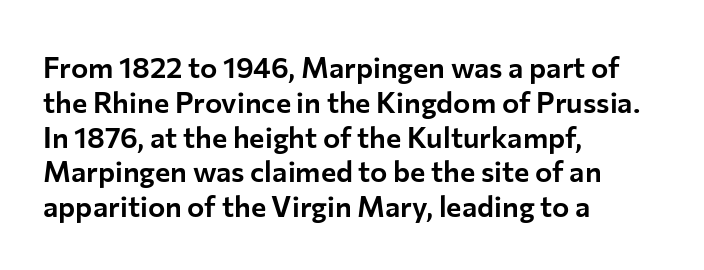
The rendering uses natural spacing where letterforms have individual widths. Alignment: flush left. Does the lettering tilt? It doesn't — this is upright. The face used here is rendered with its standard letterfit.
